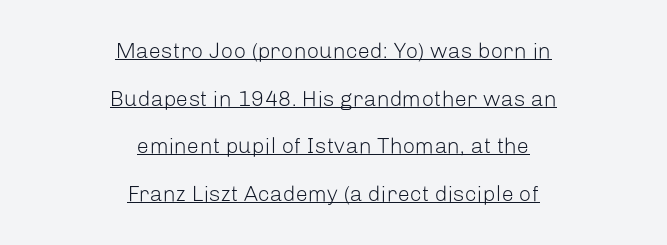
The line texture is even and compact thanks to regular tracking. Loosely led — the rows are spread out. Is the stroke heavy? The answer is a plain regular-or-lighter. If you drew a line through each stem, it would be perfectly vertical. Typeset on center — no edge is straight. Each line of the rendering has a horizontal stroke beneath the glyphs.
